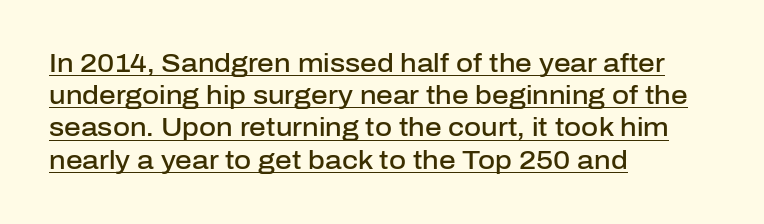
{"italic": "no", "bold": "semi", "underline": "yes", "align": "left", "line_spacing_ratio": 1.24, "letter_spacing": "normal", "letter_spacing_em": 0.0, "glyph_px": 26}
